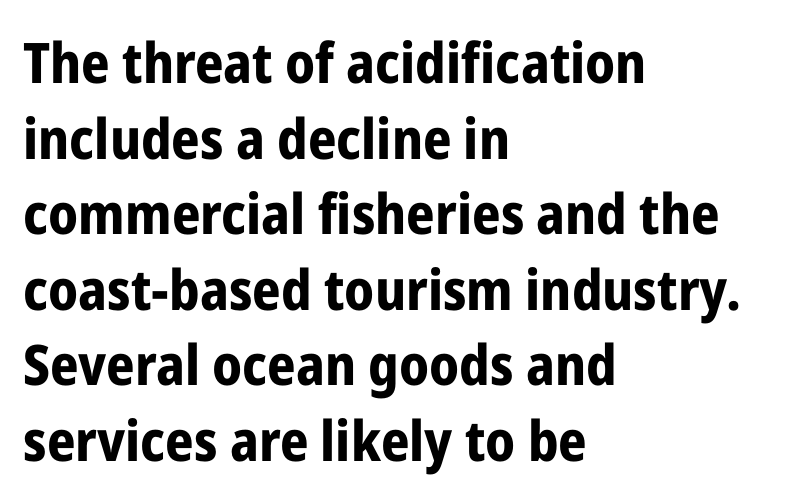
{"serif": "no", "italic": "no", "bold": "yes", "weight": "bold", "width": "condensed", "stroke_contrast": "low", "x_height": "medium", "monospaced": "no", "underline": "no", "align": "left", "line_spacing": "normal", "line_spacing_ratio": 1.35, "letter_spacing": "normal", "letter_spacing_em": 0.0, "glyph_px": 56}
